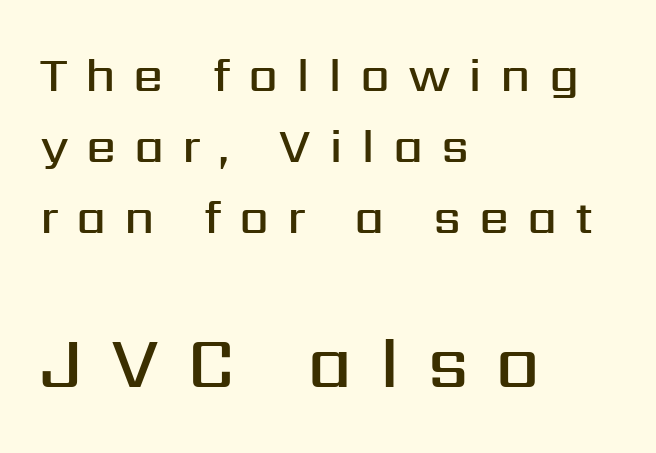
Q: Is the text bold? A: Semi-bold.
Q: Is the text italic (slanted)? A: No, it is upright.
Q: Is the typeface a serif or a sans-serif typeface? A: Sans-serif.
Q: Is the text underlined? A: No.
Q: How is the paragraph aligned? A: Left-aligned.
Q: Is the spacing between letters normal or unusually wide? A: Unusually wide.
Q: Is the spacing between lines tight, normal or loose? A: Normal.
Q: Which block of text is set in a larger size, the first (top) or the second (bottom)? A: The second (bottom) one.
Q: Width (condensed, normal, or wide)? A: Normal.
Q: Stroke contrast? A: Medium.
Q: x-height? A: Medium.
Q: Monospaced? A: No.
